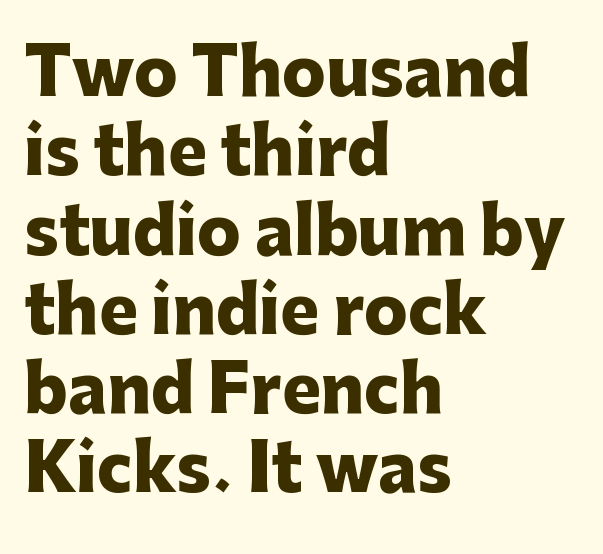
The image shows 65 px heavy sans-serif type, upright; set left-aligned, line spacing 1.22x, normal letter spacing, not underlined; low stroke contrast and a medium x-height.
